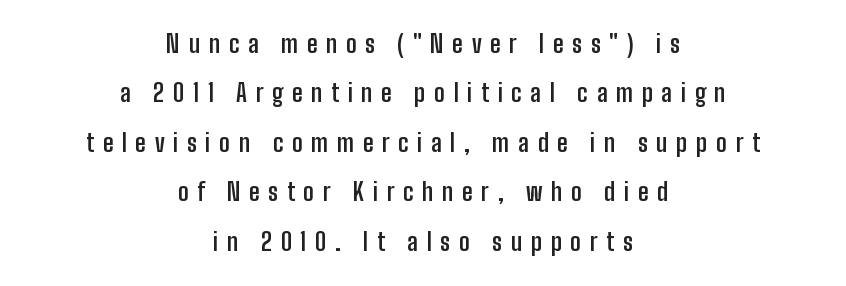
{"italic": "no", "bold": "yes", "underline": "no", "align": "center", "line_spacing": "loose", "line_spacing_ratio": 2.06, "letter_spacing": "wide", "letter_spacing_em": 0.36, "glyph_px": 24}
